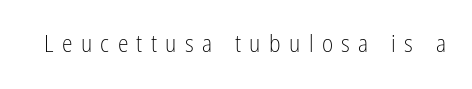
The image shows 24 px text type, upright; set unusually wide letter spacing (+0.35 em), not underlined.
